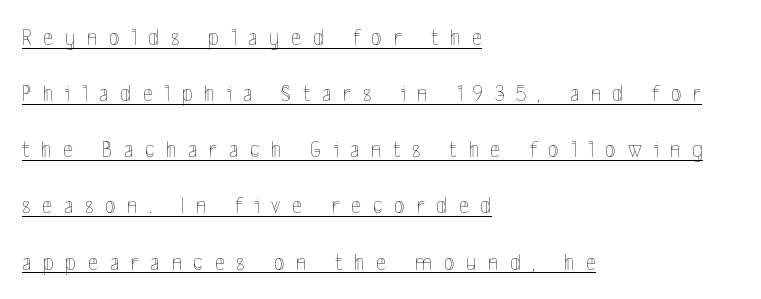
Q: Is the text bold? A: No.
Q: Is the text italic (slanted)? A: No, it is upright.
Q: Is the text underlined? A: Yes.
Q: How is the paragraph aligned? A: Left-aligned.
Q: Is the spacing between letters normal or unusually wide? A: Unusually wide.
Q: Is the spacing between lines tight, normal or loose? A: Loose.
